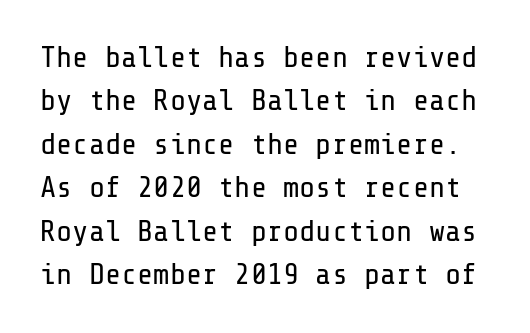
These lines sit exactly where default settings would place them. Each letter's strokes conclude bluntly, with no projecting serifs. Characters remain perfectly vertical along every line. Rule under the text: the space is simply empty. The weight would be labelled regular, book, light, or lighter still. In terms of letterspacing, this is plain default setting.
